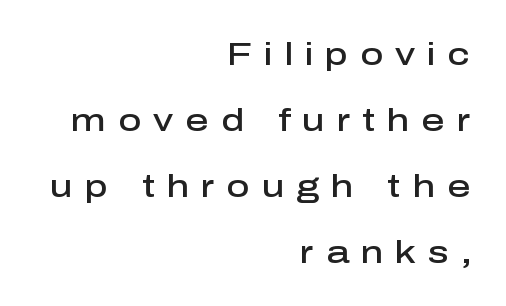
{"serif": "no", "italic": "no", "bold": "semi", "weight": "semibold", "width": "normal", "stroke_contrast": "low", "x_height": "medium", "monospaced": "no", "underline": "no", "align": "right", "line_spacing": "loose", "line_spacing_ratio": 2.06, "letter_spacing": "wide", "letter_spacing_em": 0.37, "glyph_px": 32}
